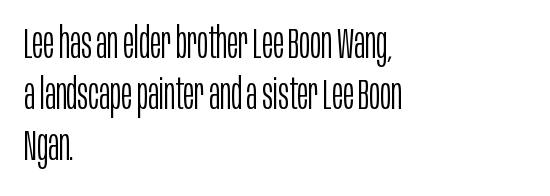
The type family on display is of the sans-serif kind. Underline: absent. Visually the block forms a straight wall on the left and a jagged coastline on the right. Stems and bowls with no extra thickness — not bold. The passage shown is typed in a proportional face where columns would drift.
